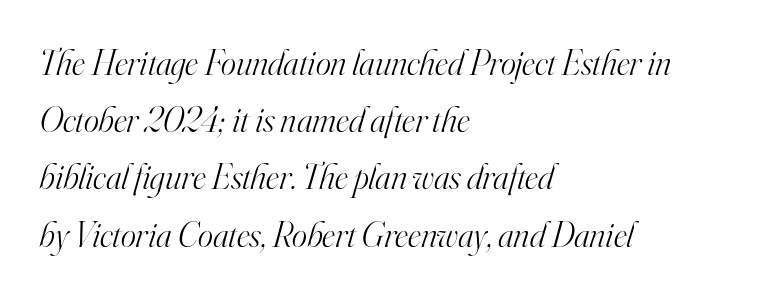
The image shows 36 px light serif type, italic (leaning right); set left-aligned, normal line spacing (1.59x), normal letter spacing, not underlined; high stroke contrast and a small x-height.
